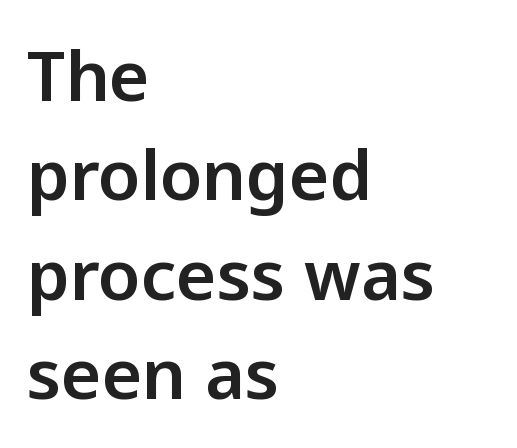
The image shows 69 px sans-serif type, upright; set left-aligned, normal line spacing (1.44x), normal letter spacing, not underlined; low stroke contrast and a medium x-height.
